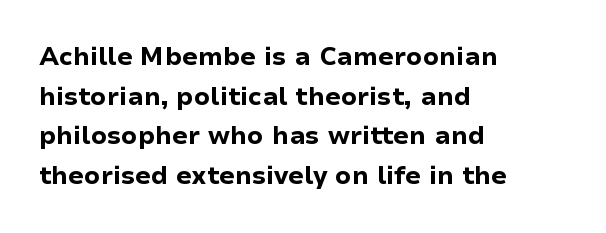
The image shows 25 px bold type, upright; set left-aligned, normal line spacing (1.59x), normal letter spacing, not underlined.
